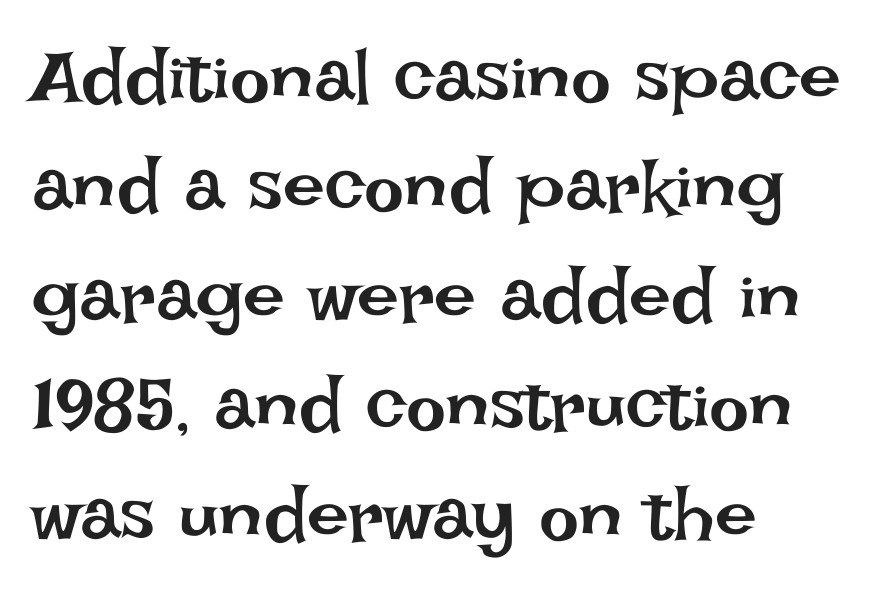
The image shows 75 px regular-weight type, upright; set left-aligned, normal line spacing (1.46x), normal letter spacing, not underlined; low stroke contrast and a large x-height.
